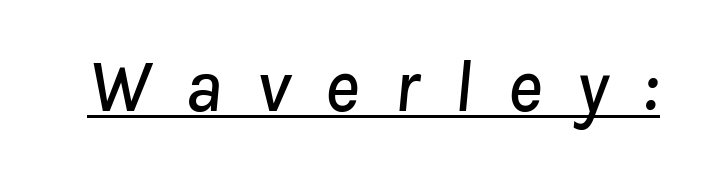
The image shows 74 px text type, italic (leaning right); set unusually wide letter spacing (+0.46 em), underlined; low stroke contrast and a medium x-height.
